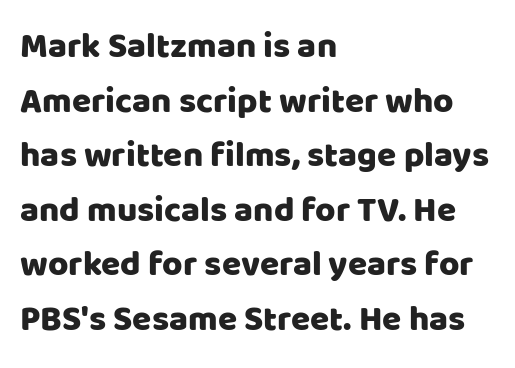
Q: Is the text italic (slanted)? A: No, it is upright.
Q: Is the typeface a serif or a sans-serif typeface? A: Sans-serif.
Q: Is the text underlined? A: No.
Q: How is the paragraph aligned? A: Left-aligned.
Q: Is the spacing between letters normal or unusually wide? A: Normal.
Q: Is the spacing between lines tight, normal or loose? A: Normal.
Q: Width (condensed, normal, or wide)? A: Normal.
Q: Stroke contrast? A: Low.
Q: x-height? A: Large.
Q: Monospaced? A: No.
